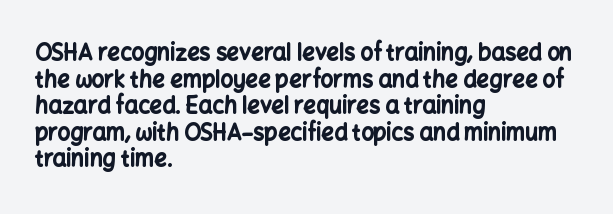
The image shows 22 px bold type, upright; set left-aligned, line spacing 1.21x, normal letter spacing, not underlined.
